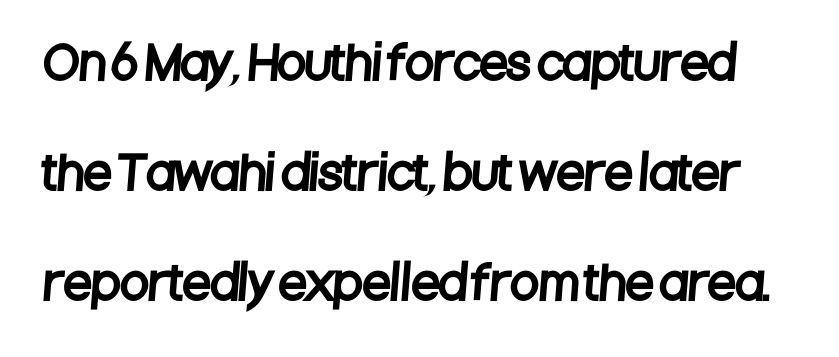
Q: Is the typeface a serif or a sans-serif typeface? A: Sans-serif.
Q: Is the text underlined? A: No.
Q: Is the spacing between letters normal or unusually wide? A: Normal.
Q: Is the spacing between lines tight, normal or loose? A: Loose.
Q: Width (condensed, normal, or wide)? A: Condensed.
Q: Stroke contrast? A: Low.
Q: x-height? A: Large.
Q: Monospaced? A: No.
